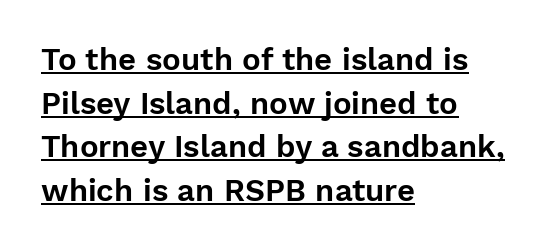
{"serif": "no", "italic": "no", "width": "normal", "stroke_contrast": "low", "x_height": "medium", "monospaced": "no", "underline": "yes", "align": "left", "line_spacing": "normal", "line_spacing_ratio": 1.41, "letter_spacing": "normal", "letter_spacing_em": 0.0, "glyph_px": 31}
